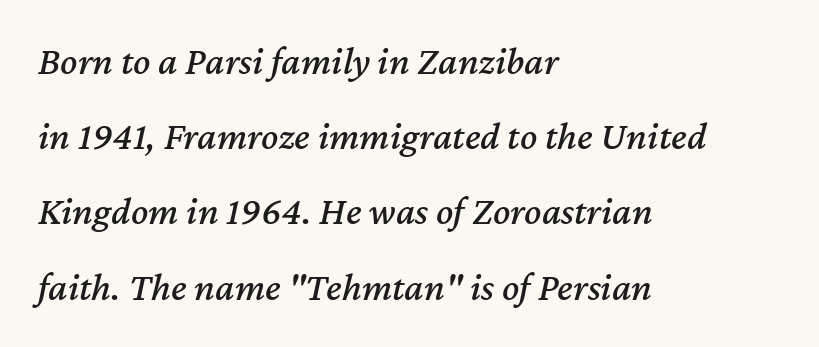
The image shows 40 px text type, italic (leaning right); set left-aligned, line spacing 1.88x, normal letter spacing, not underlined; medium stroke contrast and a medium x-height.
